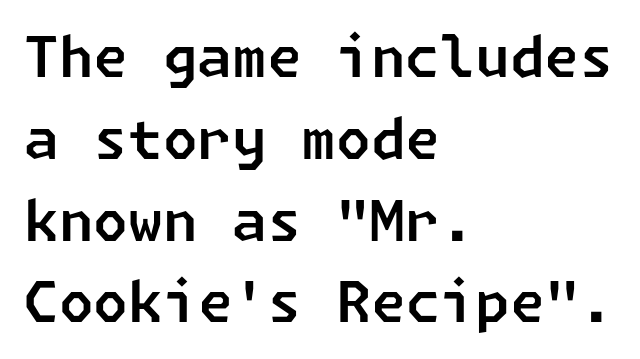
{"serif": "no", "width": "normal", "stroke_contrast": "low", "x_height": "medium", "underline": "no", "align": "left", "line_spacing": "normal", "line_spacing_ratio": 1.46, "letter_spacing": "normal", "letter_spacing_em": 0.0, "glyph_px": 56}
